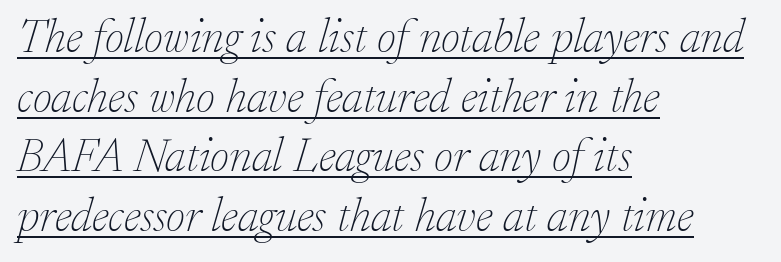
Q: Is the text bold? A: No.
Q: Is the text italic (slanted)? A: Yes, it leans right by about 17 degrees.
Q: Is the typeface a serif or a sans-serif typeface? A: Serif.
Q: Is the text underlined? A: Yes.
Q: How is the paragraph aligned? A: Left-aligned.
Q: Is the spacing between letters normal or unusually wide? A: Normal.
Q: Is the spacing between lines tight, normal or loose? A: Normal.
Q: Width (condensed, normal, or wide)? A: Normal.
Q: Stroke contrast? A: Low.
Q: x-height? A: Small.
Q: Monospaced? A: No.
